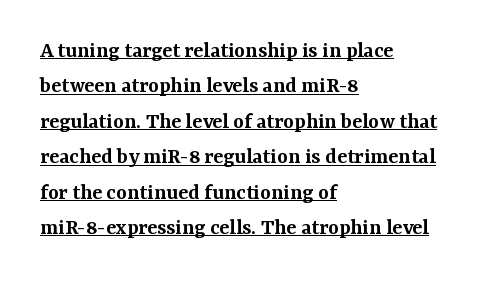
Caption: lettering with a line underneath. Upright lettering throughout. Casual observation: everything's shoved over to the left. Vertical spacing — default.
